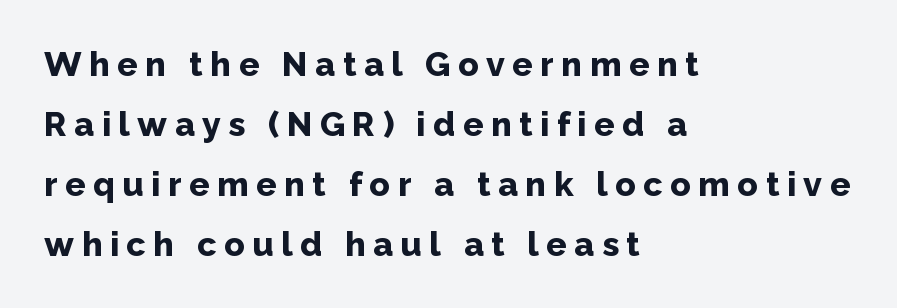
The image shows 34 px bold sans-serif type, upright; set left-aligned, line spacing 1.76x, unusually wide letter spacing (+0.22 em), not underlined; low stroke contrast and a medium x-height.
